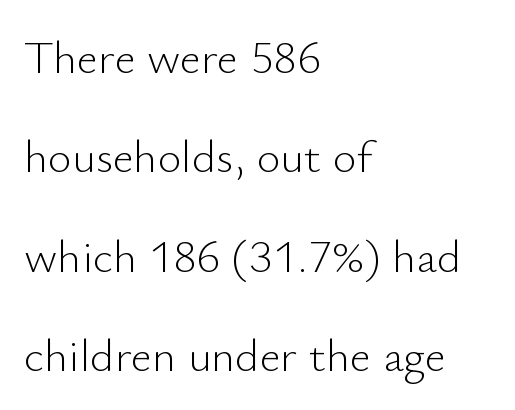
Q: Is the text bold? A: No.
Q: Is the text italic (slanted)? A: No, it is upright.
Q: Is the typeface a serif or a sans-serif typeface? A: Sans-serif.
Q: Is the text underlined? A: No.
Q: How is the paragraph aligned? A: Left-aligned.
Q: Is the spacing between letters normal or unusually wide? A: Normal.
Q: Is the spacing between lines tight, normal or loose? A: Loose.
Q: Width (condensed, normal, or wide)? A: Normal.
Q: Stroke contrast? A: Low.
Q: x-height? A: Small.
Q: Monospaced? A: No.
